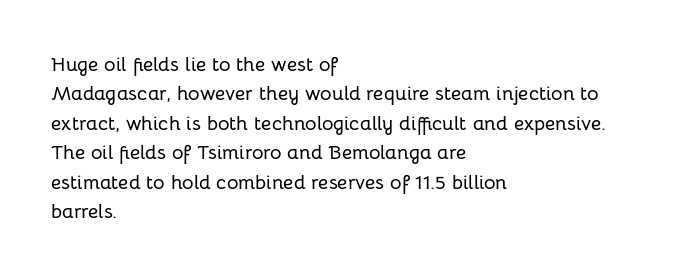
{"italic": "no", "underline": "no", "align": "left", "line_spacing": "normal", "line_spacing_ratio": 1.47, "letter_spacing": "normal", "letter_spacing_em": 0.0, "glyph_px": 20}
